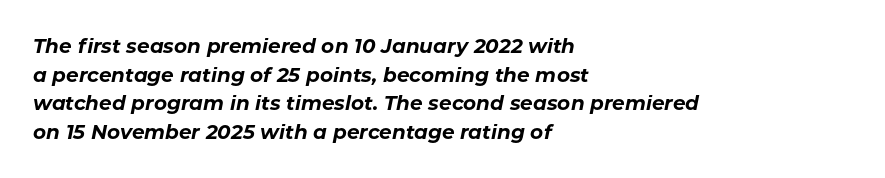
Q: Is the text bold? A: Yes.
Q: Is the text italic (slanted)? A: Yes, it leans right by about 11 degrees.
Q: Is the text underlined? A: No.
Q: How is the paragraph aligned? A: Left-aligned.
Q: Is the spacing between letters normal or unusually wide? A: Normal.
Q: Is the spacing between lines tight, normal or loose? A: Normal.
